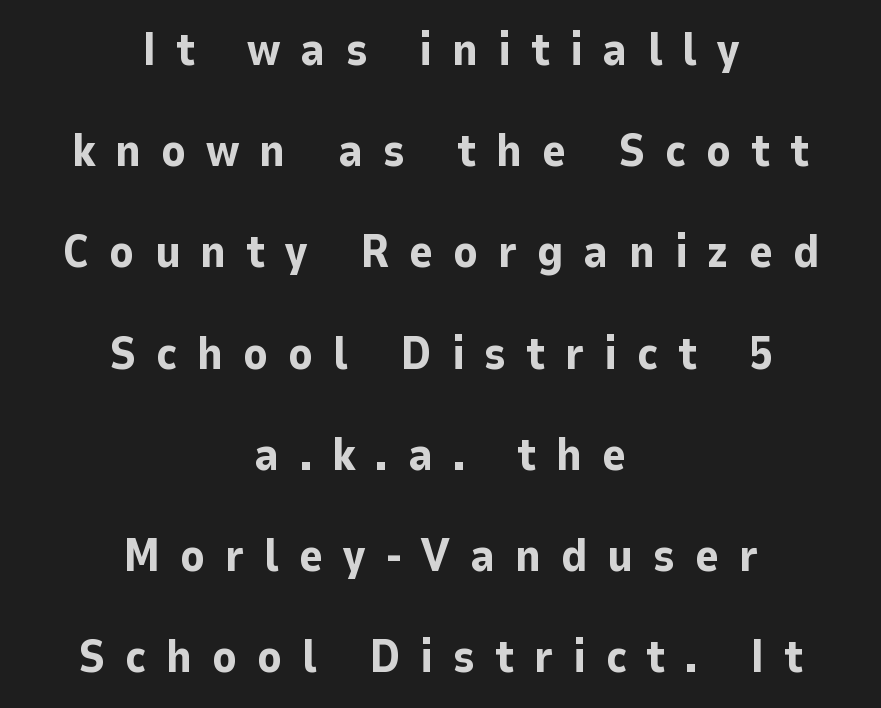
Q: Is the text bold? A: Yes.
Q: Is the text italic (slanted)? A: No, it is upright.
Q: Is the typeface a serif or a sans-serif typeface? A: Sans-serif.
Q: Is the text underlined? A: No.
Q: How is the paragraph aligned? A: Centered.
Q: Is the spacing between letters normal or unusually wide? A: Unusually wide.
Q: Is the spacing between lines tight, normal or loose? A: Loose.
Q: Width (condensed, normal, or wide)? A: Normal.
Q: Stroke contrast? A: Low.
Q: x-height? A: Medium.
Q: Monospaced? A: No.
